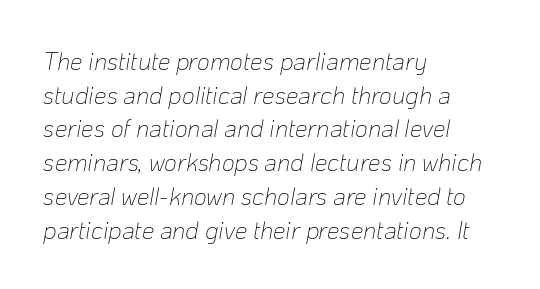
{"italic": "yes", "lean": "right", "slant_degrees": 10, "bold": "no", "underline": "no", "align": "left", "line_spacing": "normal", "line_spacing_ratio": 1.35, "letter_spacing": "normal", "letter_spacing_em": 0.0, "glyph_px": 25}
